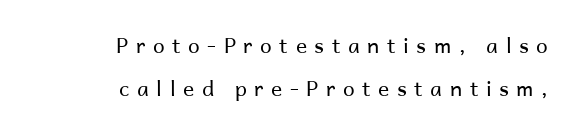
Q: Is the text bold? A: No.
Q: Is the text italic (slanted)? A: No, it is upright.
Q: Is the text underlined? A: No.
Q: How is the paragraph aligned? A: Right-aligned.
Q: Is the spacing between letters normal or unusually wide? A: Unusually wide.
Q: Is the spacing between lines tight, normal or loose? A: Loose.
